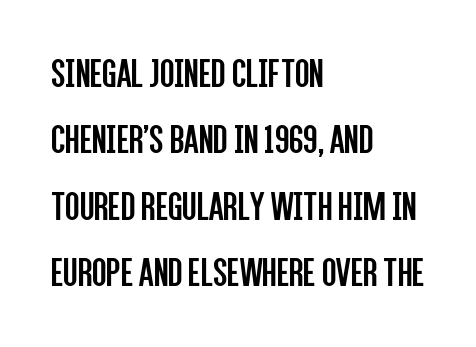
Q: Is the text bold? A: No.
Q: Is the text italic (slanted)? A: No, it is upright.
Q: Is the typeface a serif or a sans-serif typeface? A: Sans-serif.
Q: Is the text underlined? A: No.
Q: How is the paragraph aligned? A: Left-aligned.
Q: Is the spacing between letters normal or unusually wide? A: Normal.
Q: Is the spacing between lines tight, normal or loose? A: Normal.
Q: Width (condensed, normal, or wide)? A: Condensed.
Q: Stroke contrast? A: Low.
Q: x-height? A: Large.
Q: Monospaced? A: No.
